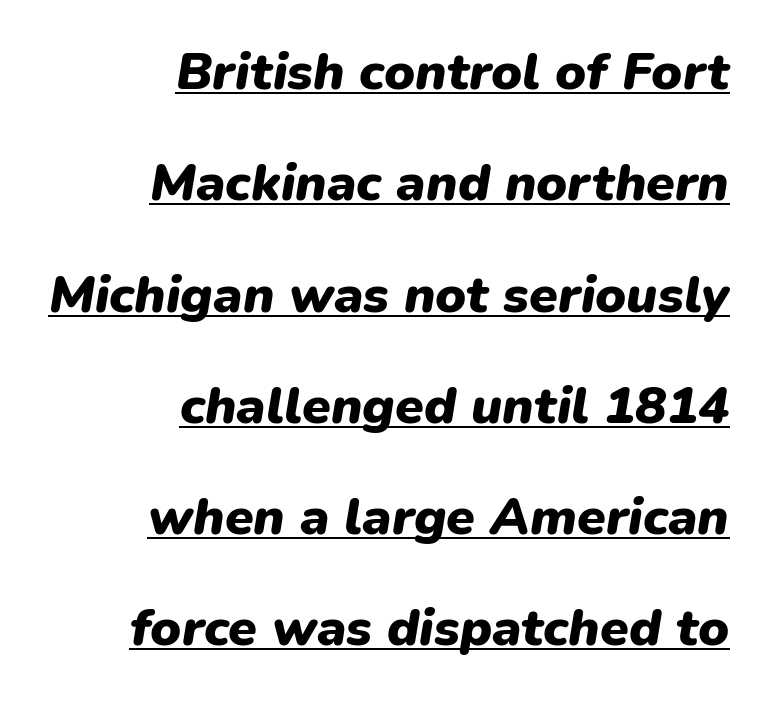
{"italic": "yes", "lean": "right", "slant_degrees": 9, "bold": "yes", "weight": "heavy", "width": "normal", "stroke_contrast": "low", "x_height": "medium", "monospaced": "no", "underline": "yes", "align": "right", "line_spacing": "loose", "line_spacing_ratio": 2.14, "letter_spacing": "normal", "letter_spacing_em": 0.0, "glyph_px": 52}
